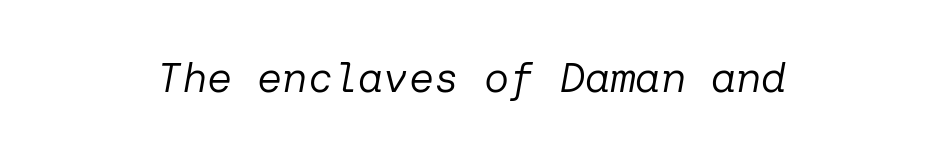
The image shows 42 px regular-weight type, italic (leaning right); set centered, normal letter spacing, not underlined; low stroke contrast and a medium x-height.
